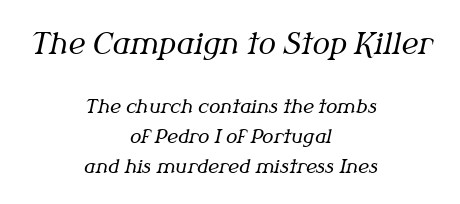
{"serif": "yes", "italic": "yes", "lean": "right", "slant_degrees": 12, "bold": "no", "weight": "regular", "width": "normal", "stroke_contrast": "medium", "x_height": "medium", "monospaced": "no", "underline": "no", "align": "center", "line_spacing": "normal", "line_spacing_ratio": 1.56, "letter_spacing": "normal", "letter_spacing_em": 0.0, "larger_block": "first", "size_ratio": 1.53, "glyph_px": 29}
